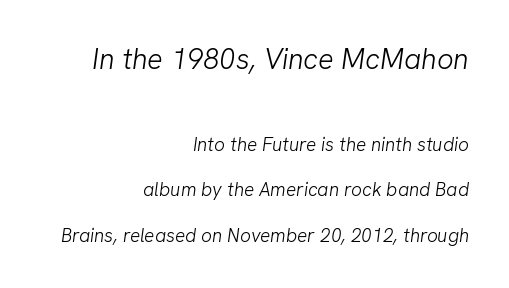
{"serif": "no", "bold": "no", "weight": "light", "width": "normal", "stroke_contrast": "low", "x_height": "medium", "monospaced": "no", "underline": "no", "align": "right", "line_spacing": "loose", "line_spacing_ratio": 2.38, "letter_spacing": "normal", "letter_spacing_em": 0.0, "larger_block": "first", "size_ratio": 1.53, "glyph_px": 29}
